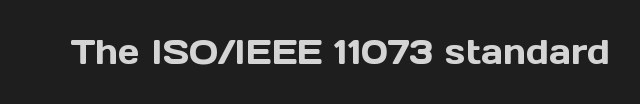
{"serif": "no", "italic": "no", "width": "normal", "x_height": "medium", "monospaced": "no", "underline": "no", "letter_spacing": "normal", "letter_spacing_em": 0.0, "glyph_px": 34}
